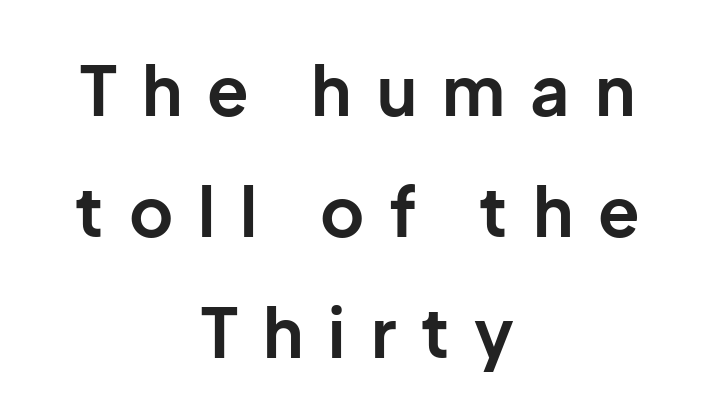
Posture: straight, roman, zero tilt. You can tell from the bare stems that sans-serif type was used. Is this a fixed-width face? No — the glyphs have proportional, varying widths. Underlining? Definitely not there. Display-style spreading of the glyphs; the letterfit is very open.
